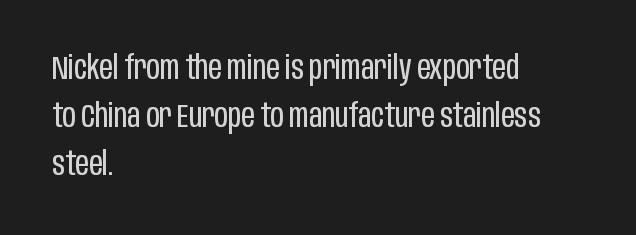
The image shows 33 px regular-weight, condensed sans-serif type, upright; set left-aligned, normal line spacing (1.45x), normal letter spacing, not underlined; low stroke contrast and a large x-height.
